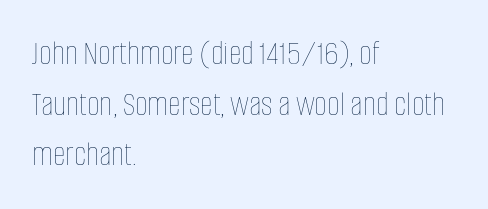
The image shows 35 px thin, condensed type, upright; set left-aligned, normal line spacing (1.45x), normal letter spacing, not underlined; low stroke contrast and a large x-height.
